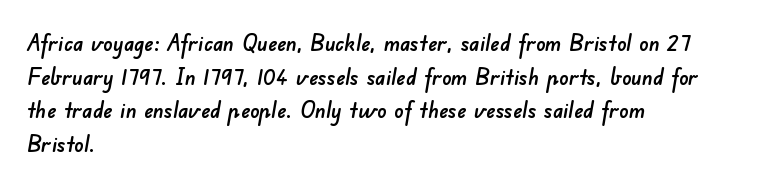
The image shows 23 px text type; set left-aligned, normal line spacing (1.46x), normal letter spacing, not underlined.
